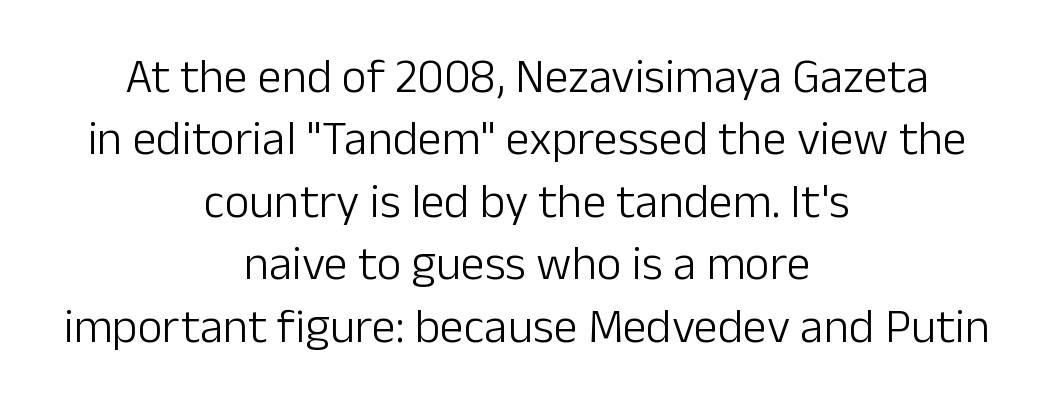
The image shows 48 px light sans-serif type, upright; set centered, normal line spacing (1.3x), normal letter spacing, not underlined; low stroke contrast and a medium x-height.
